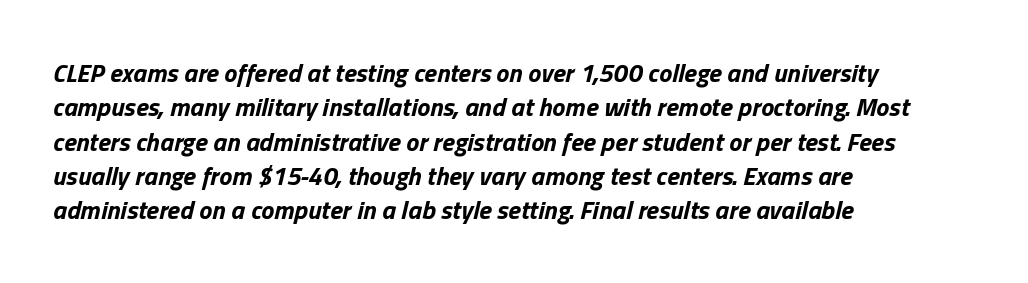
The image shows 26 px bold type, italic (leaning right); set left-aligned, normal line spacing (1.32x), normal letter spacing, not underlined.
